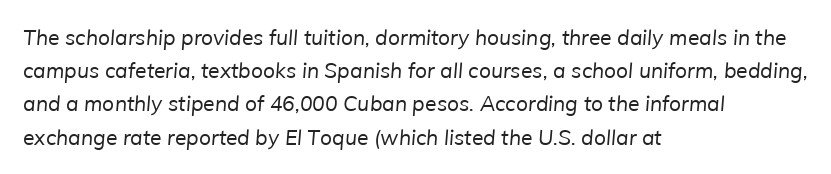
The image shows 21 px text type; set left-aligned, normal line spacing (1.58x), normal letter spacing, not underlined.
